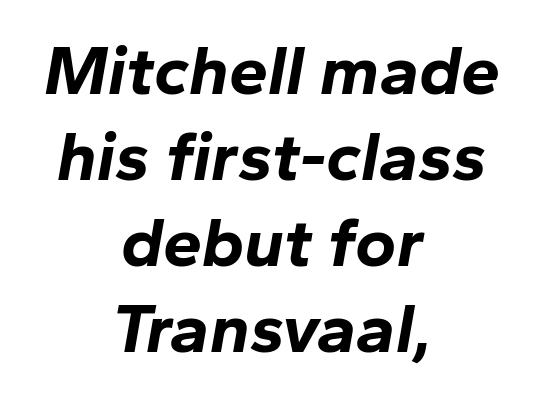
The image shows 70 px bold type, italic (leaning right); set centered, line spacing 1.23x, normal letter spacing, not underlined; low stroke contrast and a medium x-height.
